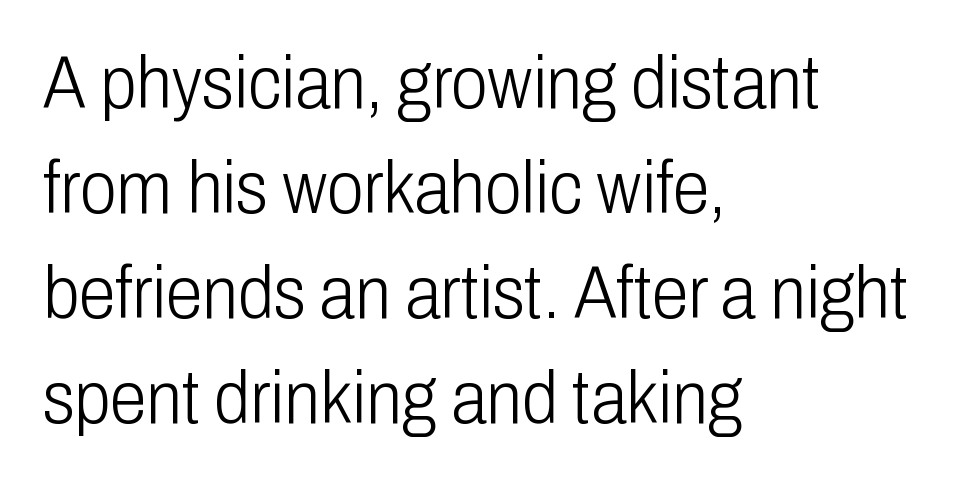
Varying glyph widths throughout — classic text-font behaviour. The letters stand upright; this is a roman face. Vertical spacing — default. This rendering employs a face without finishing strokes, i.e., a sans-serif.
